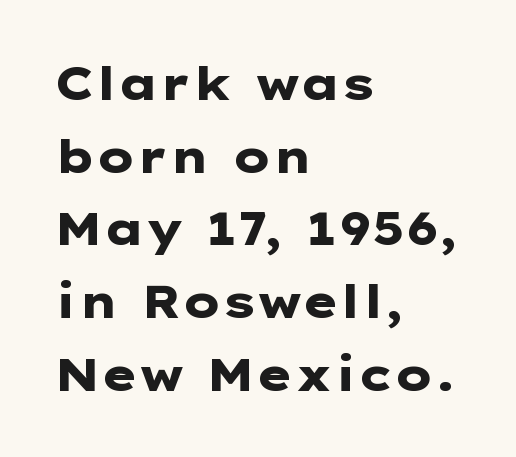
{"serif": "no", "italic": "no", "bold": "yes", "weight": "heavy", "width": "wide", "stroke_contrast": "low", "x_height": "medium", "monospaced": "no", "underline": "no", "align": "left", "line_spacing": "normal", "line_spacing_ratio": 1.58, "letter_spacing": "normal", "letter_spacing_em": 0.0, "glyph_px": 46}
